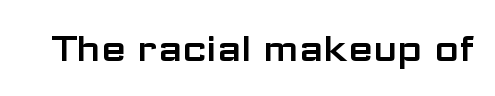
{"serif": "no", "italic": "no", "width": "wide", "stroke_contrast": "low", "x_height": "medium", "monospaced": "no", "underline": "no", "letter_spacing": "normal", "letter_spacing_em": 0.0, "glyph_px": 36}
